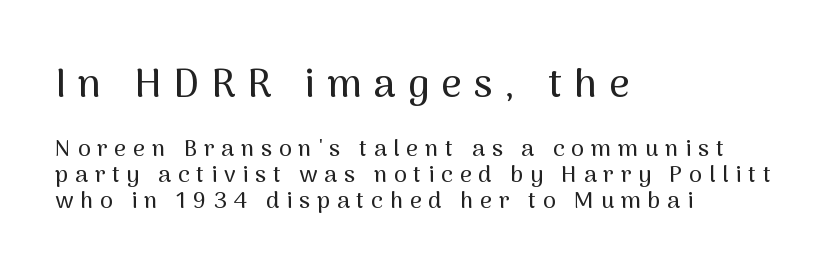
The image shows 40 px sans-serif type, upright; set left-aligned, tight line spacing (1.13x), unusually wide letter spacing (+0.3 em), not underlined; the first (top) block is 1.74x larger; medium stroke contrast and a medium x-height.
